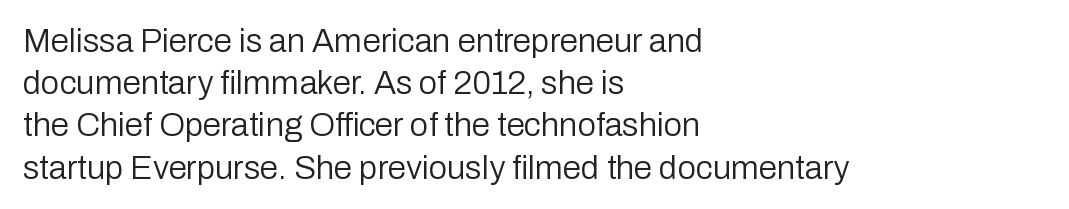
The image shows 33 px regular-weight sans-serif type, upright; set left-aligned, normal line spacing (1.28x), normal letter spacing, not underlined; low stroke contrast and a medium x-height.
